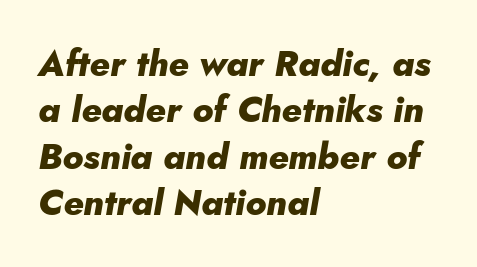
The image shows 36 px heavy type, italic (leaning right); set left-aligned, normal line spacing (1.29x), normal letter spacing, not underlined; low stroke contrast and a small x-height.
